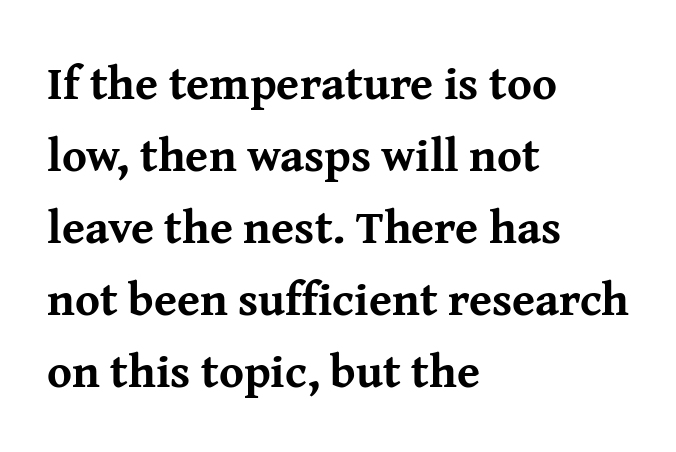
Q: Is the text bold? A: Yes.
Q: Is the text italic (slanted)? A: No, it is upright.
Q: Is the typeface a serif or a sans-serif typeface? A: Serif.
Q: Is the text underlined? A: No.
Q: How is the paragraph aligned? A: Left-aligned.
Q: Is the spacing between letters normal or unusually wide? A: Normal.
Q: Is the spacing between lines tight, normal or loose? A: Normal.
Q: Width (condensed, normal, or wide)? A: Normal.
Q: Stroke contrast? A: Medium.
Q: x-height? A: Medium.
Q: Monospaced? A: No.
